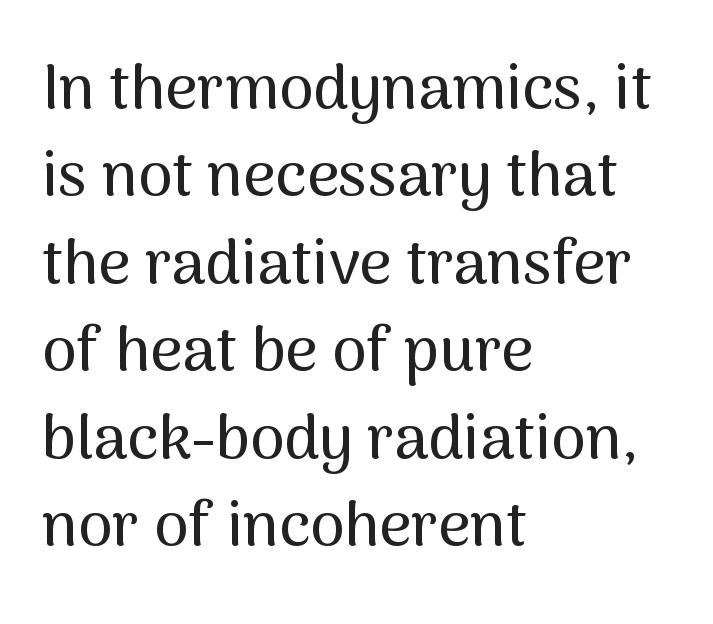
The image shows 62 px sans-serif type, upright; set left-aligned, normal line spacing (1.41x), normal letter spacing, not underlined; medium stroke contrast and a medium x-height.
